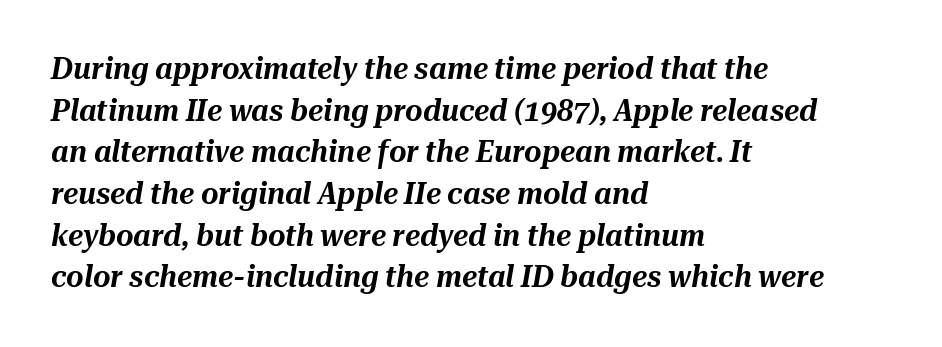
Q: Is the text italic (slanted)? A: Yes, it leans right by about 10 degrees.
Q: Is the text underlined? A: No.
Q: How is the paragraph aligned? A: Left-aligned.
Q: Is the spacing between letters normal or unusually wide? A: Normal.
Q: Is the spacing between lines tight, normal or loose? A: Normal.
Q: Width (condensed, normal, or wide)? A: Normal.
Q: Stroke contrast? A: Medium.
Q: x-height? A: Medium.
Q: Monospaced? A: No.
